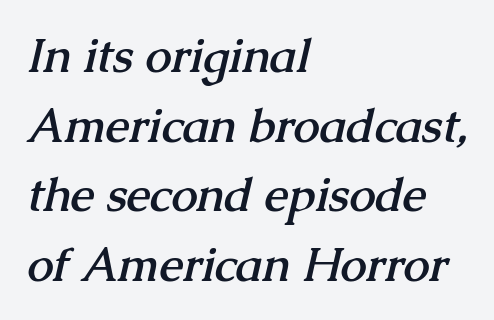
Teacher's note: observe the even left margin — that is flush-left alignment. Heft: maximum for text — a bold. Students, observe: this is what conventionally led text looks like. Underlining? Definitely not there. The face used here is rendered with its standard letterfit.
